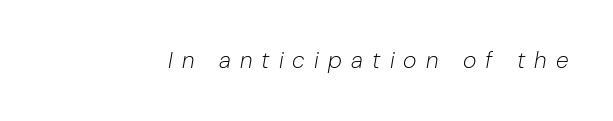
The image shows 23 px text type, italic (leaning right); set unusually wide letter spacing (+0.4 em), not underlined.
